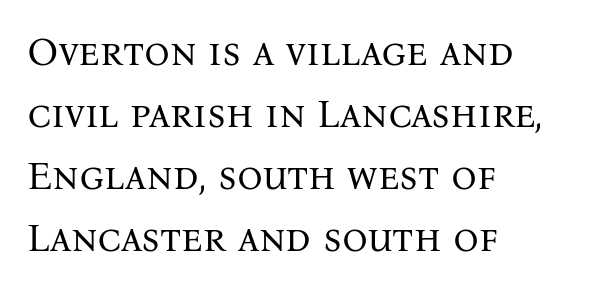
The image shows 40 px regular-weight serif type, upright; set left-aligned, normal line spacing (1.55x), normal letter spacing, not underlined; medium stroke contrast and a medium x-height.
